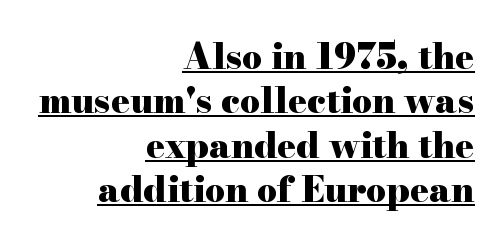
Glance below the letters and you will spot a drawn line. Each new line begins a customary step beneath the previous one. These lines are composed in type with serifs. Is the type bold? Yes — the strokes are clearly thick and heavy. The face used here is proportionally spaced, like ordinary book or web type.
